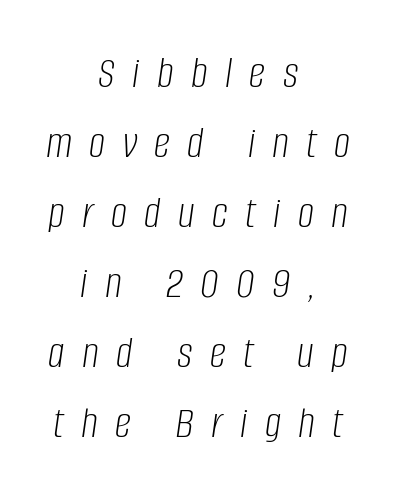
The image shows 46 px light, condensed type, italic (leaning right); set centered, normal line spacing (1.52x), unusually wide letter spacing (+0.38 em), not underlined; low stroke contrast and a large x-height.
